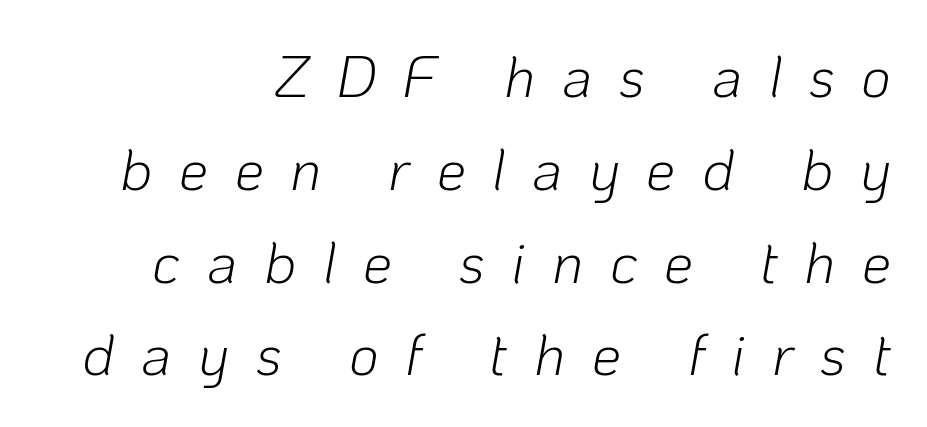
The glyphs look as if they've been sheared to an angle. Looks like regular typesetting: each glyph gets only the width it needs. Weight: in the light-to-regular range. Look at the tracking — it's clearly loosened, letters drifting apart. The rag falls on the left side of this text block.
